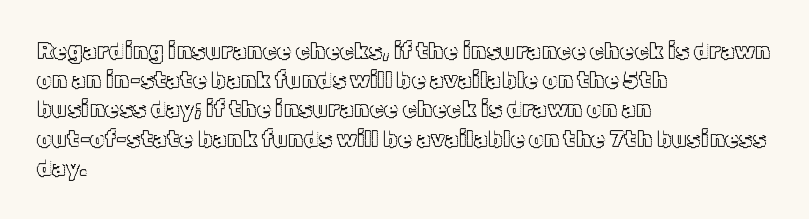
Interline gaps are of average width in this sample. Short note: letters normally spaced. Posture: vertical. The strip under each line holds only bare page. Which margin do the lines hug? The left one — the right edge is uneven.
